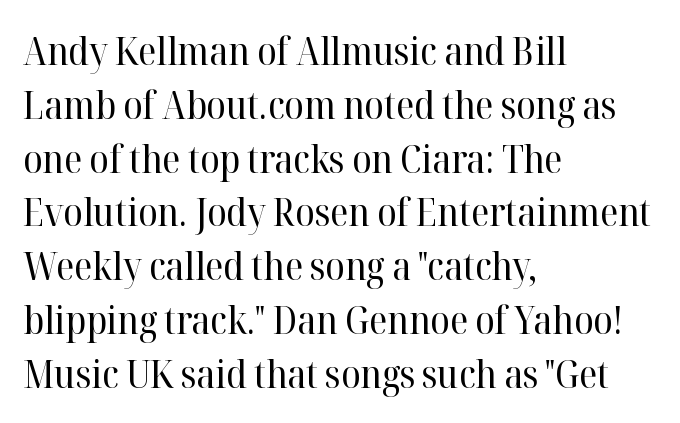
Characters follow at the spacing the type designer built in. Yep, those are serifs on the letters. Type without underlining. Weight: in the light-to-regular range.
